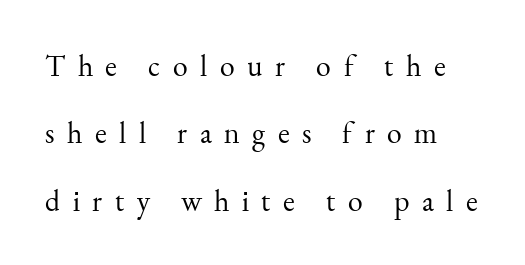
Loose tracking; the words dissolve into strings of separated letters. Regarding serifs, this sample has them. Is the stroke heavy? The answer is a plain regular-or-lighter. Nobody drew a line under any word here. Reading down the column, the eye jumps a long way to each next line.
